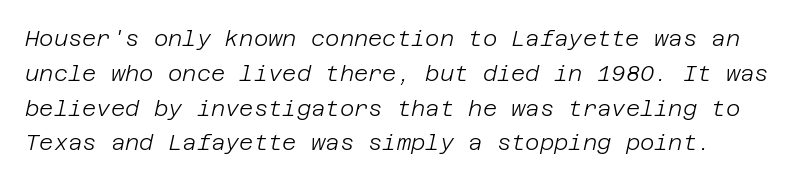
The image shows 22 px text type, italic (leaning right); set normal line spacing (1.58x), normal letter spacing, not underlined.
